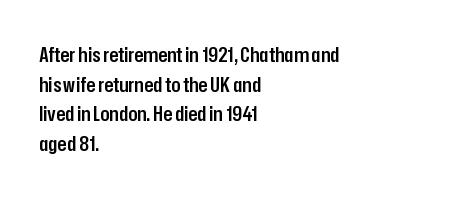
If you measured baseline to baseline, you'd find a middling distance. No italicization has been applied; the sample stays upright. If you drew a ruler down the left edge, every line would touch it. Has an underline been added? It has not. Semibold letterforms, between regular and bold. Here the glyphs are tracked normally, forming tight word shapes.
